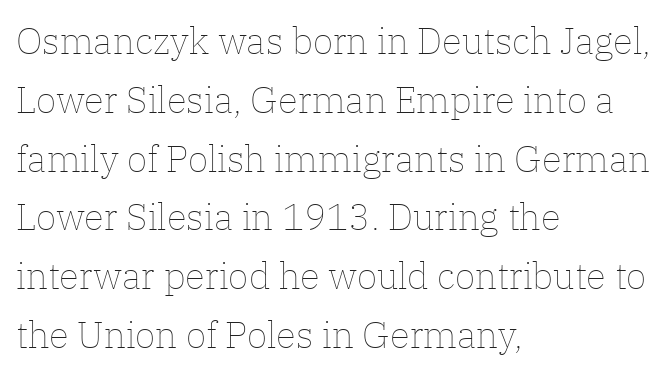
{"italic": "no", "bold": "no", "weight": "thin", "width": "normal", "stroke_contrast": "low", "x_height": "medium", "monospaced": "no", "underline": "no", "align": "left", "line_spacing": "normal", "line_spacing_ratio": 1.59, "letter_spacing": "normal", "letter_spacing_em": 0.0, "glyph_px": 37}
